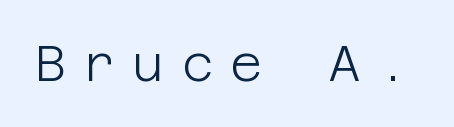
{"serif": "no", "italic": "no", "bold": "no", "weight": "light", "width": "normal", "stroke_contrast": "low", "x_height": "large", "underline": "no", "letter_spacing": "wide", "letter_spacing_em": 0.33, "glyph_px": 50}
